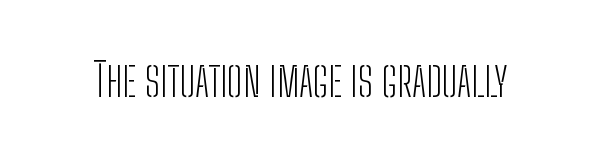
The image shows 46 px light, condensed sans-serif type, upright; set normal letter spacing, not underlined; low stroke contrast and a medium x-height.
